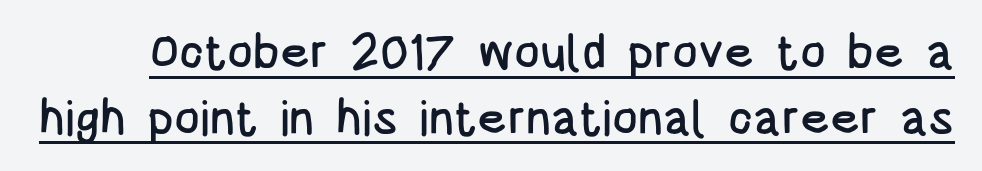
The image shows 48 px condensed sans-serif type, upright; set normal line spacing (1.37x), normal letter spacing, underlined; low stroke contrast and a large x-height.
